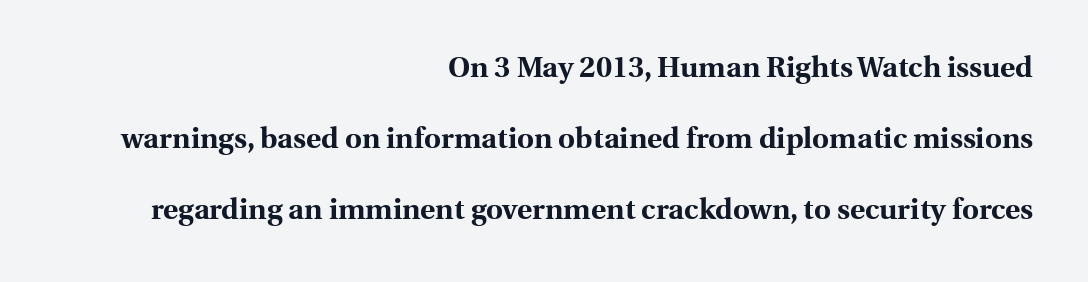
{"serif": "yes", "italic": "no", "bold": "yes", "weight": "bold", "width": "normal", "x_height": "medium", "monospaced": "no", "underline": "no", "align": "right", "line_spacing": "loose", "line_spacing_ratio": 2.44, "letter_spacing": "normal", "letter_spacing_em": 0.0, "glyph_px": 29}
